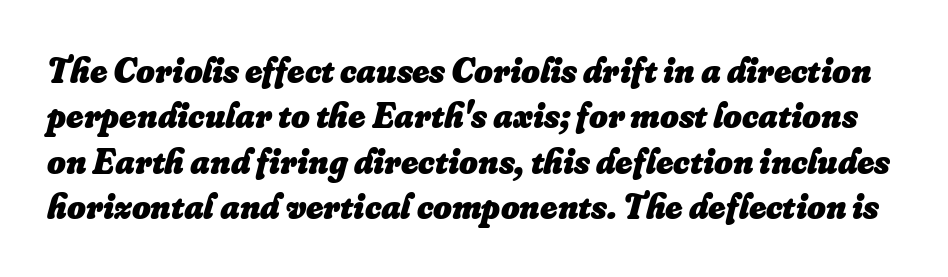
{"italic": "yes", "lean": "right", "slant_degrees": 16, "bold": "yes", "weight": "heavy", "width": "normal", "stroke_contrast": "low", "x_height": "small", "monospaced": "no", "underline": "no", "line_spacing": "normal", "line_spacing_ratio": 1.26, "letter_spacing": "normal", "letter_spacing_em": 0.0, "glyph_px": 36}
